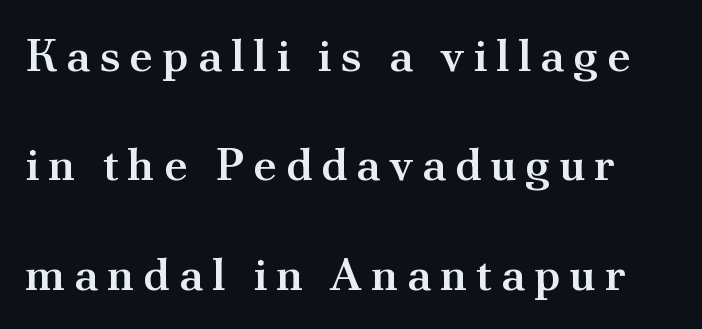
Loosely led — the rows are spread out. The type sits square on the baseline with zero lean. Think of a printed novel: that variable character pitch is what you see here. Note: serifs present on the glyphs. Set as a demibold, roughly 600 on the weight scale.
